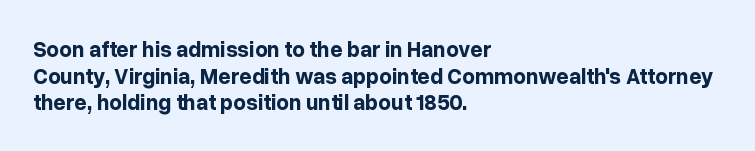
Q: Is the text bold? A: Yes.
Q: Is the text italic (slanted)? A: No, it is upright.
Q: Is the text underlined? A: No.
Q: How is the paragraph aligned? A: Left-aligned.
Q: Is the spacing between letters normal or unusually wide? A: Normal.
